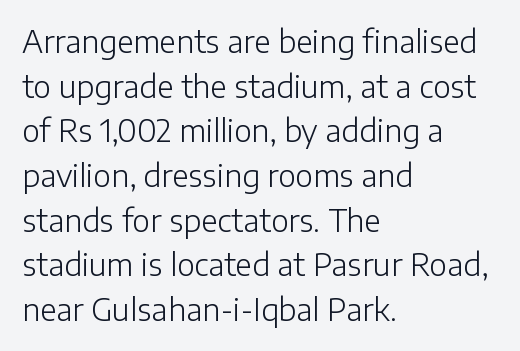
{"serif": "no", "italic": "no", "bold": "no", "weight": "light", "width": "normal", "stroke_contrast": "low", "x_height": "medium", "monospaced": "no", "underline": "no", "align": "left", "line_spacing": "normal", "line_spacing_ratio": 1.49, "letter_spacing": "normal", "letter_spacing_em": 0.0, "glyph_px": 30}
